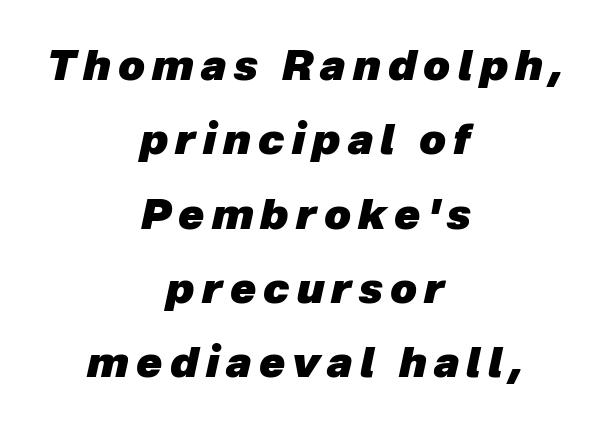
The whitespace from short lines is split evenly between both sides. Emphasis-style slanted type is in use. Descender tails drop into unmarked territory. The sample has been set heavy, in full bold. Is this a fixed-width face? No — the glyphs have proportional, varying widths.
